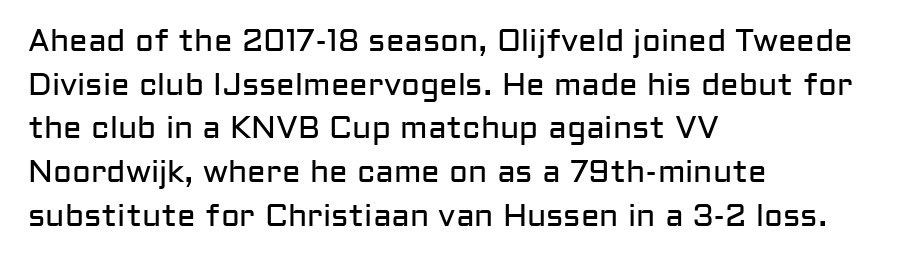
{"serif": "no", "italic": "no", "bold": "no", "weight": "regular", "width": "normal", "stroke_contrast": "low", "x_height": "medium", "monospaced": "no", "underline": "no", "align": "left", "line_spacing": "normal", "line_spacing_ratio": 1.41, "letter_spacing": "normal", "letter_spacing_em": 0.0, "glyph_px": 31}
